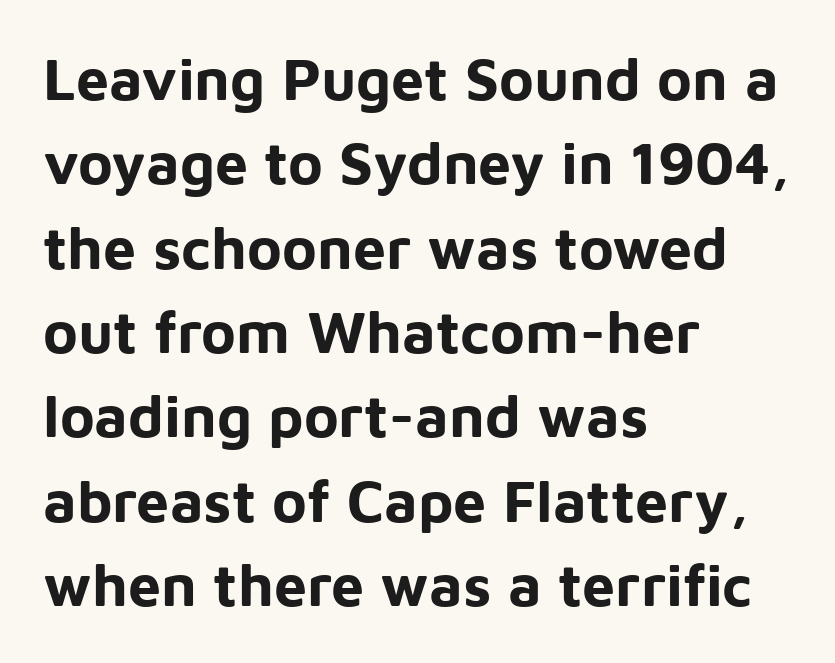
You could not count columns in this text — the font is proportionally spaced. The vertical gap from one line to the next is medium. These words are printed bold, with thick strokes throughout. Note: no serifs on the glyphs.
